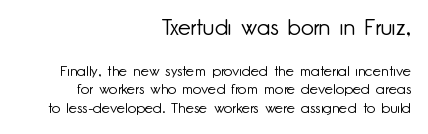
The image shows 23 px text type, upright; set right-aligned, line spacing 1.23x, normal letter spacing, not underlined; the first (top) block is 1.53x larger.
